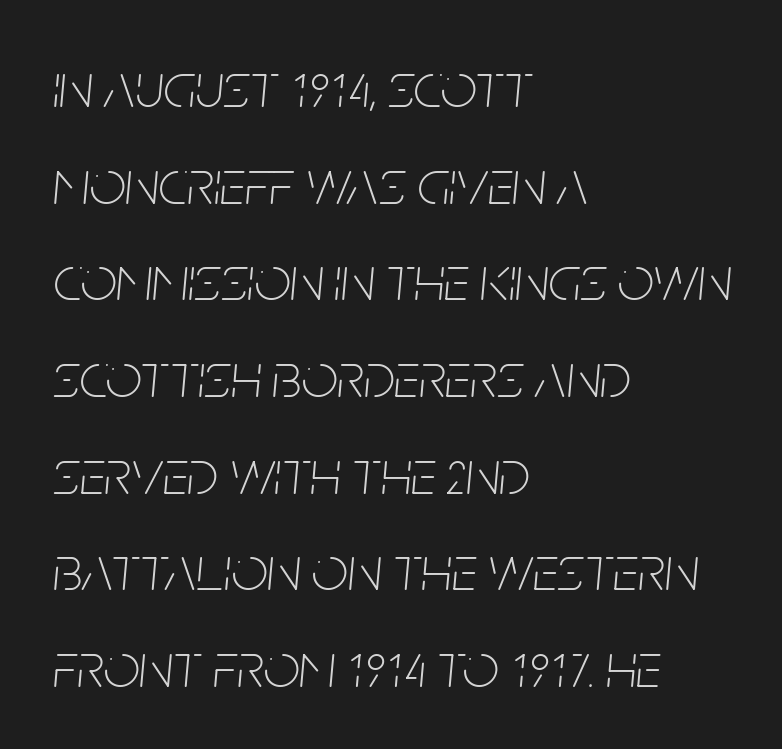
Q: Is the text bold? A: No.
Q: Is the text italic (slanted)? A: Yes, it leans right by about 5 degrees.
Q: Is the text underlined? A: No.
Q: How is the paragraph aligned? A: Left-aligned.
Q: Is the spacing between letters normal or unusually wide? A: Normal.
Q: Is the spacing between lines tight, normal or loose? A: Normal.
Q: Width (condensed, normal, or wide)? A: Condensed.
Q: Stroke contrast? A: Low.
Q: x-height? A: Large.
Q: Monospaced? A: No.
